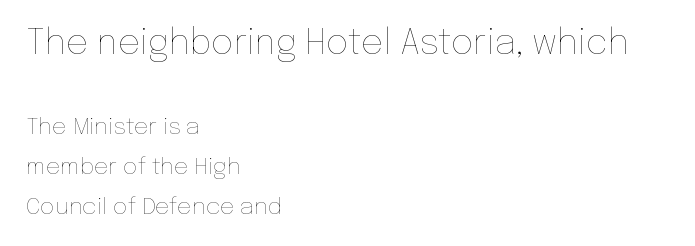
This sample has the flowing, uneven cadence of proportional lettering. Does the copy run flush right? No — it runs flush left. You could call the tracking neutral — neither tight nor loose. Note: larger setting up top, smaller setting below.
